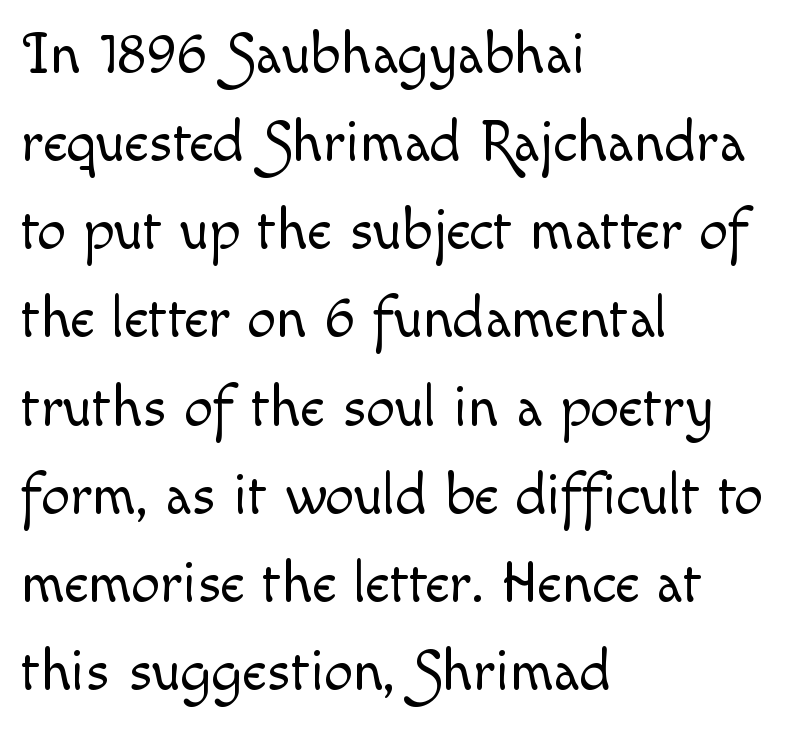
{"italic": "no", "bold": "no", "weight": "light", "width": "normal", "x_height": "small", "monospaced": "no", "underline": "no", "align": "left", "line_spacing": "normal", "line_spacing_ratio": 1.52, "letter_spacing": "normal", "letter_spacing_em": 0.0, "glyph_px": 58}
